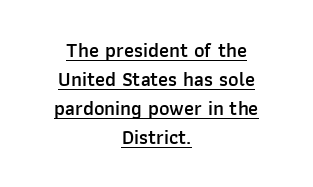
{"italic": "no", "bold": "semi", "underline": "yes", "align": "center", "line_spacing": "normal", "line_spacing_ratio": 1.45, "letter_spacing": "normal", "letter_spacing_em": 0.0, "glyph_px": 20}
